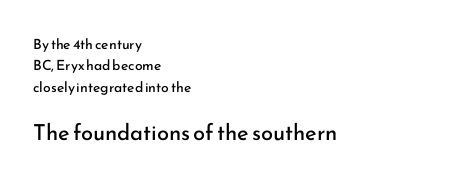
Q: Is the text bold? A: No.
Q: Is the text italic (slanted)? A: No, it is upright.
Q: Is the text underlined? A: No.
Q: How is the paragraph aligned? A: Left-aligned.
Q: Is the spacing between letters normal or unusually wide? A: Normal.
Q: Is the spacing between lines tight, normal or loose? A: Normal.
Q: Which block of text is set in a larger size, the first (top) or the second (bottom)? A: The second (bottom) one.
